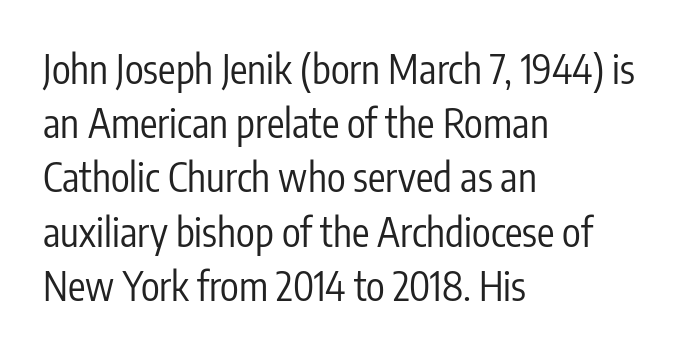
Check the space under the baseline: it is left empty. Does the type have serifs? No, each stem ends abruptly. The specimen reads as upright at a glance. Line starts are locked; line ends wander. Here the glyphs are tracked normally, forming tight word shapes.
